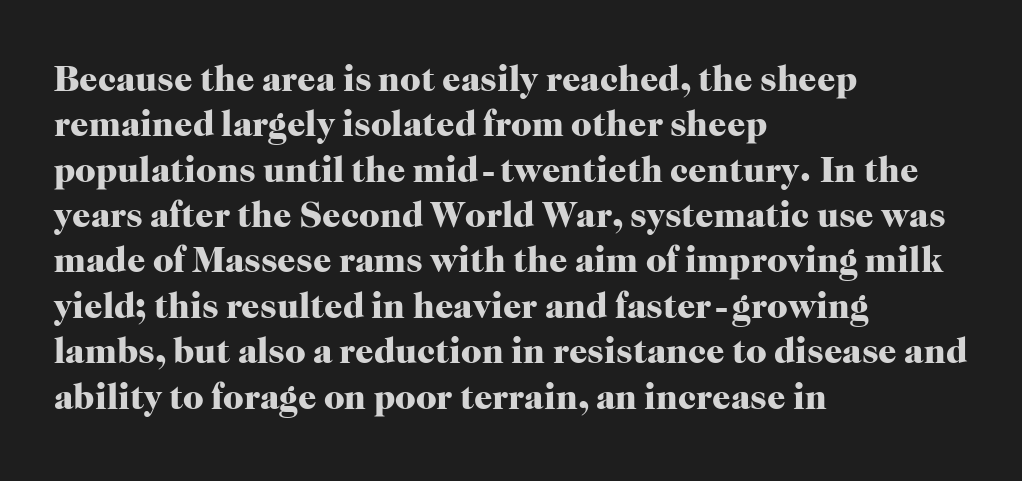
Q: Is the text bold? A: Yes.
Q: Is the text italic (slanted)? A: No, it is upright.
Q: Is the typeface a serif or a sans-serif typeface? A: Serif.
Q: Is the text underlined? A: No.
Q: How is the paragraph aligned? A: Left-aligned.
Q: Is the spacing between letters normal or unusually wide? A: Normal.
Q: Is the spacing between lines tight, normal or loose? A: Normal.
Q: Width (condensed, normal, or wide)? A: Normal.
Q: Stroke contrast? A: High.
Q: x-height? A: Medium.
Q: Monospaced? A: No.
